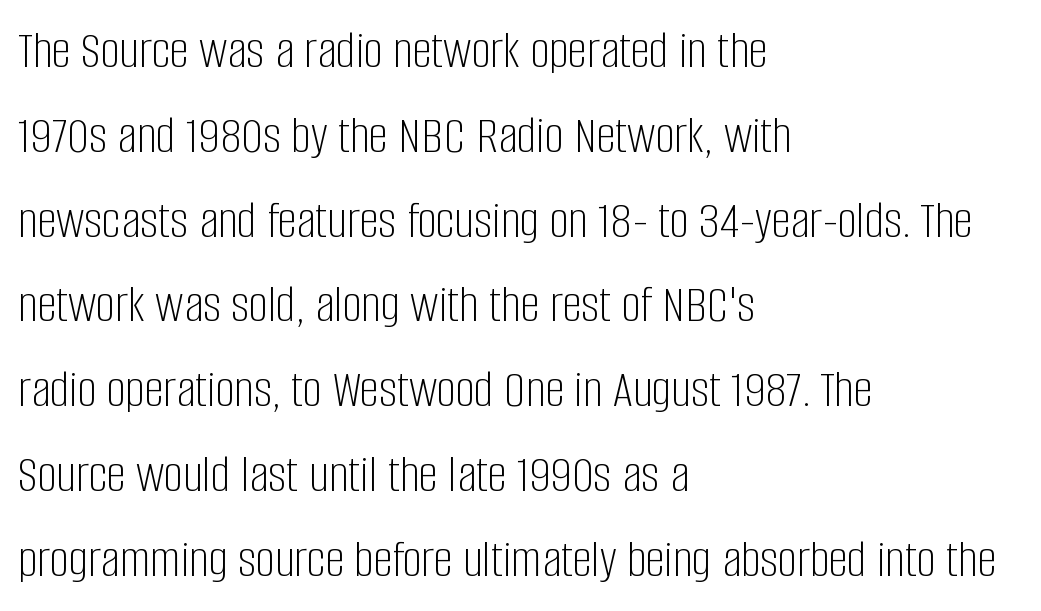
The image shows 54 px light, condensed sans-serif type, upright; set left-aligned, normal line spacing (1.57x), normal letter spacing, not underlined; low stroke contrast and a large x-height.
